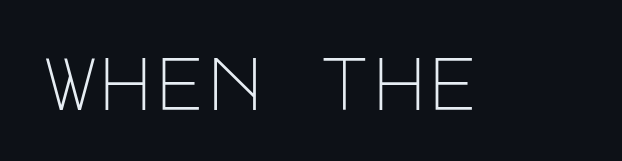
The image shows 74 px light sans-serif type, upright; set normal letter spacing, not underlined; low stroke contrast and a large x-height.
